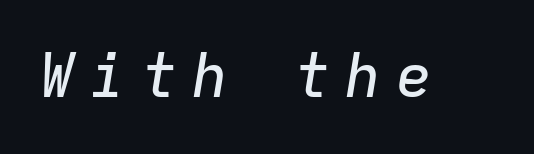
The glyphs are unaccompanied by any horizontal stroke below them. Is this a fixed-width face? Yes — each glyph sits in an identical cell. Loose tracking; the words dissolve into strings of separated letters. You can tell it's italic because the verticals aren't actually vertical.
